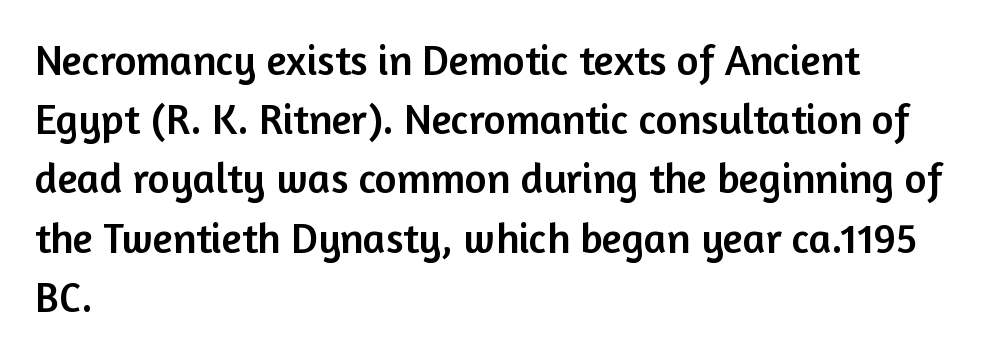
{"serif": "no", "italic": "no", "width": "normal", "stroke_contrast": "low", "x_height": "medium", "monospaced": "no", "underline": "no", "align": "left", "line_spacing": "normal", "line_spacing_ratio": 1.41, "letter_spacing": "normal", "letter_spacing_em": 0.0, "glyph_px": 42}
